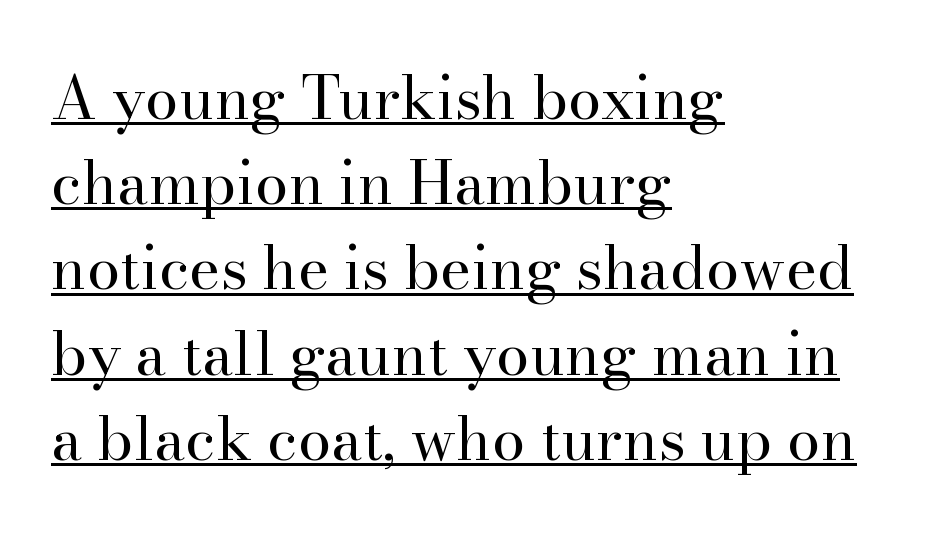
The image shows 60 px regular-weight serif type, upright; set left-aligned, normal line spacing (1.42x), normal letter spacing, underlined; high stroke contrast and a small x-height.
